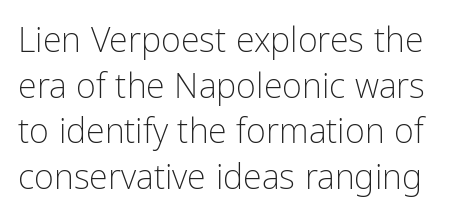
The image shows 34 px light, condensed sans-serif type, upright; set normal line spacing (1.34x), normal letter spacing, not underlined; low stroke contrast and a medium x-height.
